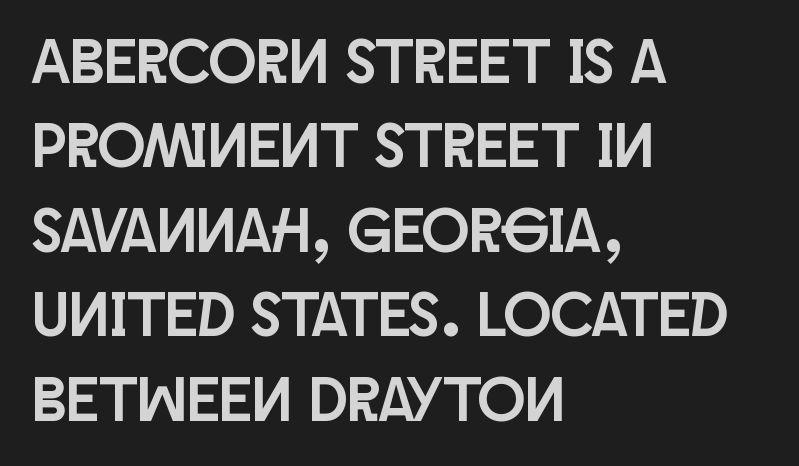
Q: Is the text italic (slanted)? A: No, it is upright.
Q: Is the typeface a serif or a sans-serif typeface? A: Sans-serif.
Q: Is the text underlined? A: No.
Q: How is the paragraph aligned? A: Left-aligned.
Q: Is the spacing between letters normal or unusually wide? A: Normal.
Q: Is the spacing between lines tight, normal or loose? A: Normal.
Q: Width (condensed, normal, or wide)? A: Condensed.
Q: Stroke contrast? A: Low.
Q: x-height? A: Large.
Q: Monospaced? A: No.
